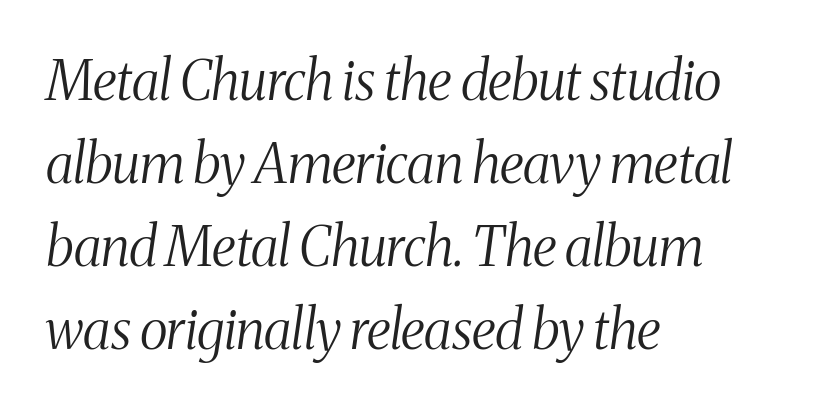
The image shows 54 px light, condensed serif type, italic (leaning right); set left-aligned, normal line spacing (1.54x), normal letter spacing, not underlined; medium stroke contrast and a medium x-height.
